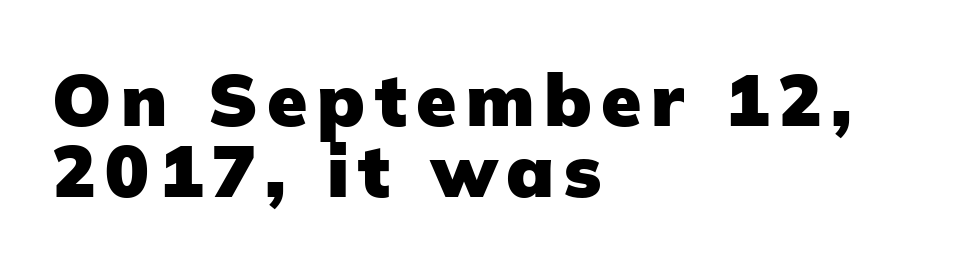
The image shows 73 px heavy sans-serif type, upright; set left-aligned, tight line spacing (0.97x), not underlined; low stroke contrast and a medium x-height.
